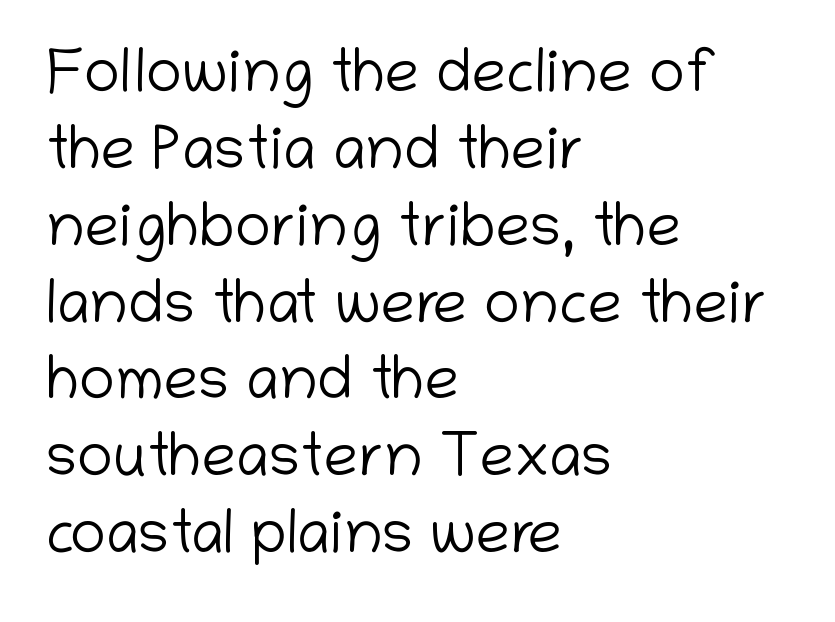
Observe the absence of serifs on each vertical stroke in this sample. This sample has the flowing, uneven cadence of proportional lettering. In terms of leading, this rendering sits right in the middle. Between one letter and the next there's only the usual sliver of space. The weight would be labelled regular, book, light, or lighter still. The baseline area is clear.
